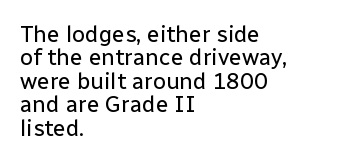
{"italic": "no", "bold": "no", "underline": "no", "align": "left", "line_spacing": "tight", "line_spacing_ratio": 1.02, "letter_spacing": "normal", "letter_spacing_em": 0.0, "glyph_px": 23}
